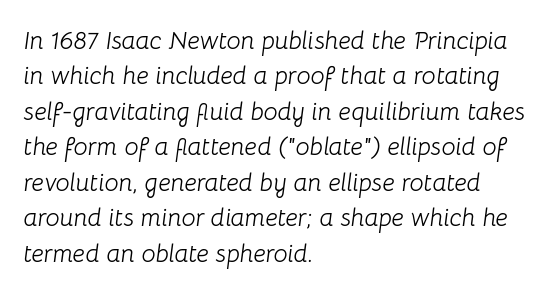
The image shows 25 px text type, italic (leaning right); set left-aligned, normal line spacing (1.42x), normal letter spacing, not underlined.
